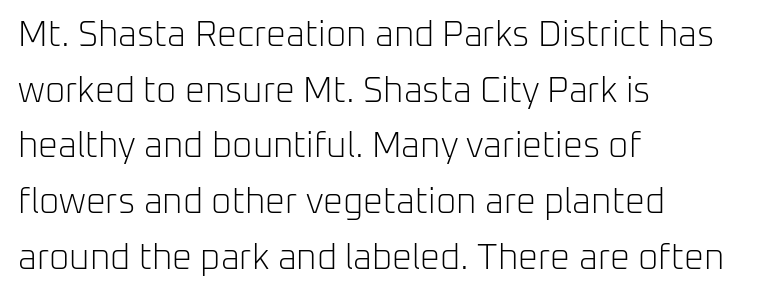
{"serif": "no", "italic": "no", "bold": "no", "weight": "light", "width": "normal", "stroke_contrast": "low", "x_height": "medium", "monospaced": "no", "underline": "no", "align": "left", "line_spacing": "normal", "line_spacing_ratio": 1.59, "letter_spacing": "normal", "letter_spacing_em": 0.0, "glyph_px": 35}
